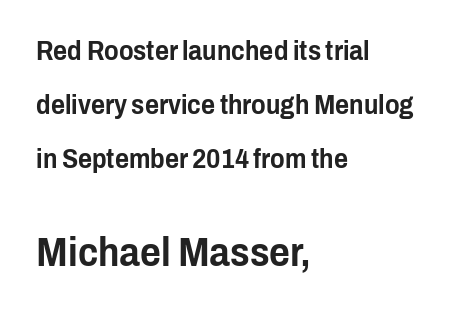
Typeset ragged right — the left edge is the straight one. You could fit nearly another row in the gap between these rows. You could not count columns in this text — the font is proportionally spaced. Visually, the bottom section dominates because its glyphs are scaled up. Any mark beneath the type? The region is blank.
